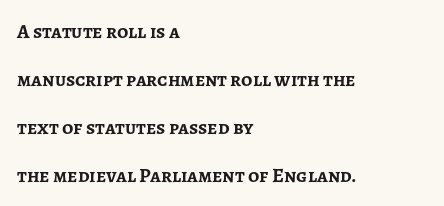
The image shows 20 px bold type, upright; set left-aligned, loose line spacing (2.4x), normal letter spacing, not underlined.
